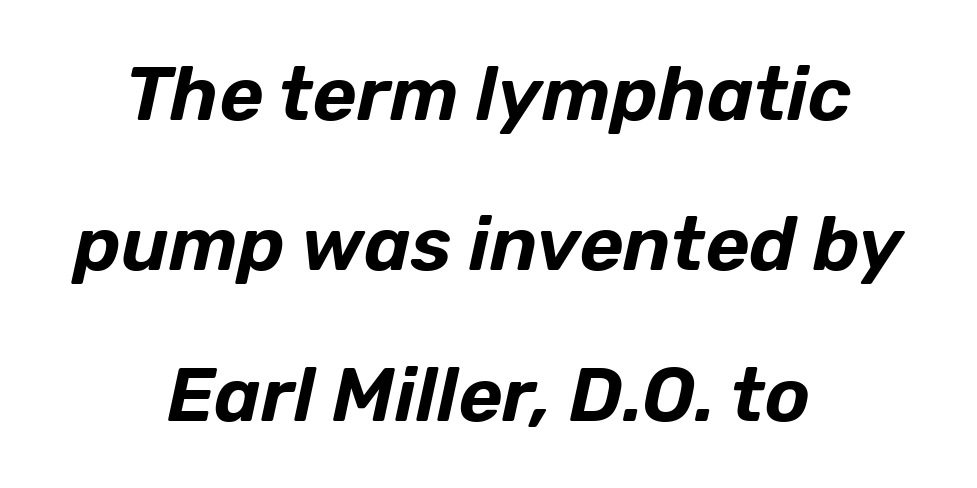
{"italic": "yes", "lean": "right", "slant_degrees": 12, "width": "normal", "stroke_contrast": "low", "x_height": "medium", "monospaced": "no", "underline": "no", "align": "center", "line_spacing": "loose", "line_spacing_ratio": 1.98, "letter_spacing": "normal", "letter_spacing_em": 0.0, "glyph_px": 76}
